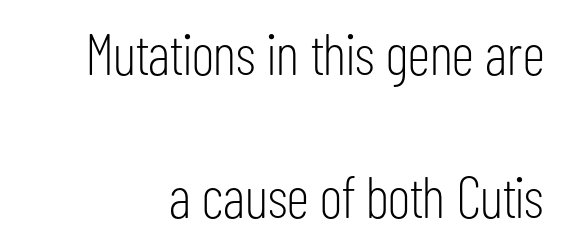
Q: Is the text bold? A: No.
Q: Is the text italic (slanted)? A: No, it is upright.
Q: Is the typeface a serif or a sans-serif typeface? A: Sans-serif.
Q: Is the text underlined? A: No.
Q: Is the spacing between letters normal or unusually wide? A: Normal.
Q: Is the spacing between lines tight, normal or loose? A: Loose.
Q: Width (condensed, normal, or wide)? A: Condensed.
Q: Stroke contrast? A: Low.
Q: x-height? A: Medium.
Q: Monospaced? A: No.
